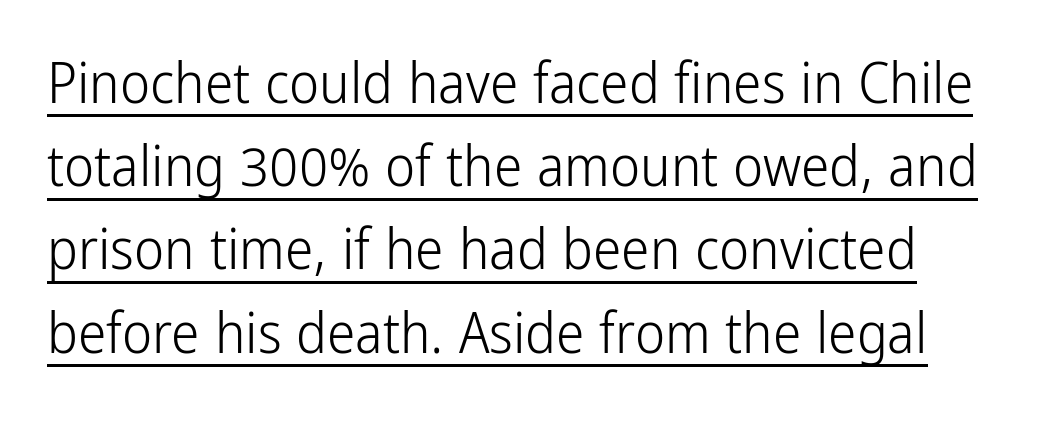
The face looks like a standard text weight, possibly lighter. In terms of posture, this sample is upright. The designer went with a sans here, leaving each stem footless. The rendering keeps characters at their native spacing. The designer left line spacing at the default. Note the varied advance widths — an 'i' is clearly narrower than an 'm'.
